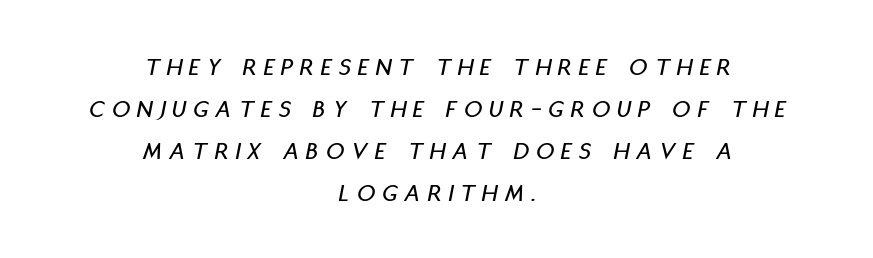
Would a proofreader flag this as italicized? Yes. A centered setting, common on invitations and titles, is used for this passage. Interline gaps are of average width in this sample. This sample uses expanded letter spacing, leaving extra air between glyphs. The foot of each line stays bare and open.
